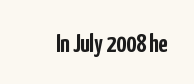
Q: Is the text bold? A: Yes.
Q: Is the text italic (slanted)? A: No, it is upright.
Q: Is the text underlined? A: No.
Q: Is the spacing between letters normal or unusually wide? A: Normal.
